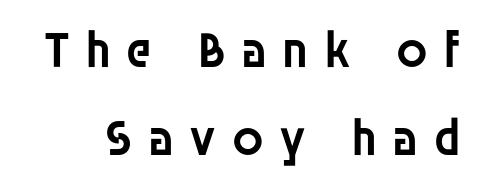
The image shows 52 px semibold sans-serif type, upright; set normal line spacing (1.7x), unusually wide letter spacing (+0.26 em), not underlined; low stroke contrast and a large x-height.
